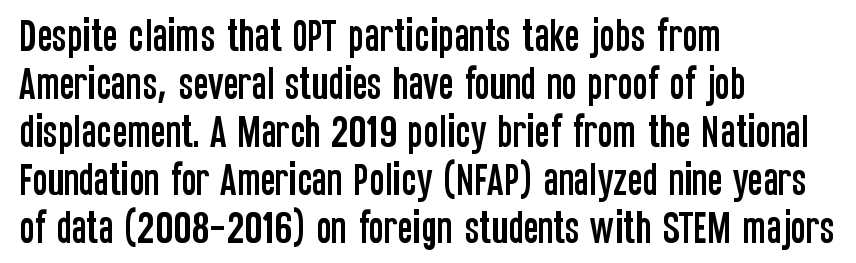
The image shows 36 px condensed sans-serif type, upright; set left-aligned, normal line spacing (1.33x), normal letter spacing, not underlined; low stroke contrast and a large x-height.
